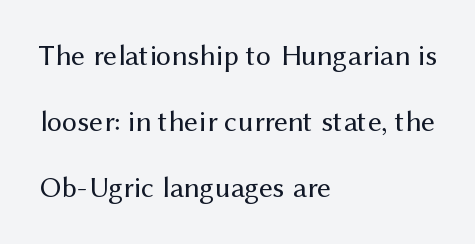
{"serif": "no", "italic": "no", "bold": "no", "weight": "regular", "width": "normal", "stroke_contrast": "medium", "x_height": "medium", "monospaced": "no", "underline": "no", "align": "left", "line_spacing": "loose", "line_spacing_ratio": 2.2, "letter_spacing": "normal", "letter_spacing_em": 0.0, "glyph_px": 30}
